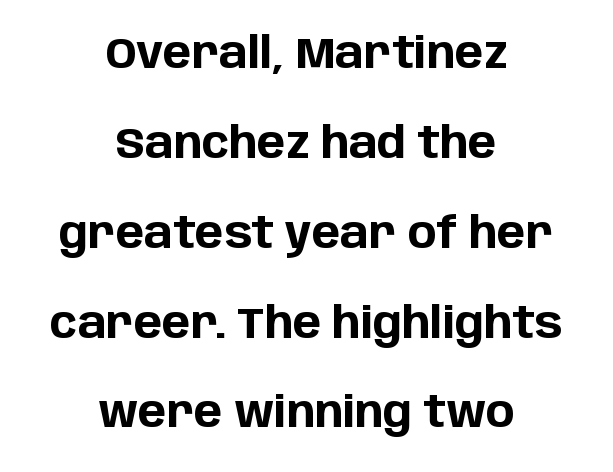
The image shows 43 px bold sans-serif type, upright; set centered, loose line spacing (2.09x), normal letter spacing, not underlined; low stroke contrast and a large x-height.
